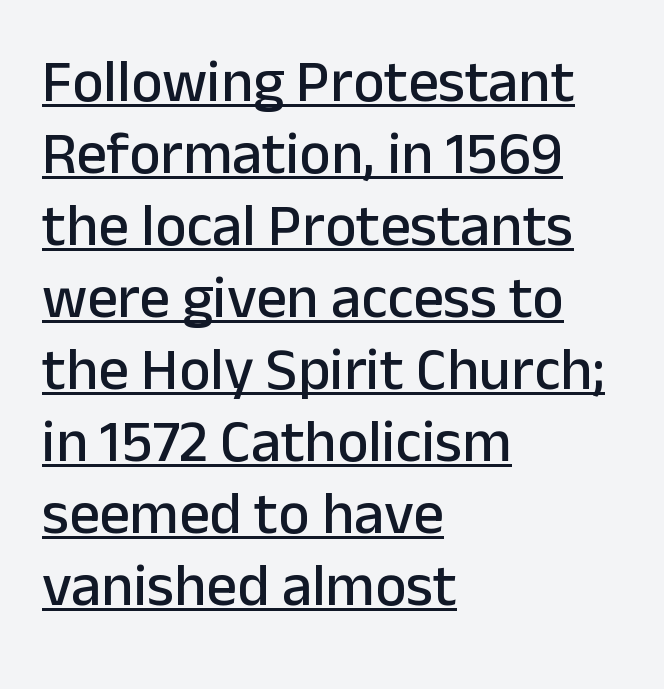
Q: Is the text italic (slanted)? A: No, it is upright.
Q: Is the typeface a serif or a sans-serif typeface? A: Sans-serif.
Q: Is the text underlined? A: Yes.
Q: How is the paragraph aligned? A: Left-aligned.
Q: Is the spacing between letters normal or unusually wide? A: Normal.
Q: Width (condensed, normal, or wide)? A: Normal.
Q: Stroke contrast? A: Low.
Q: x-height? A: Medium.
Q: Monospaced? A: No.
